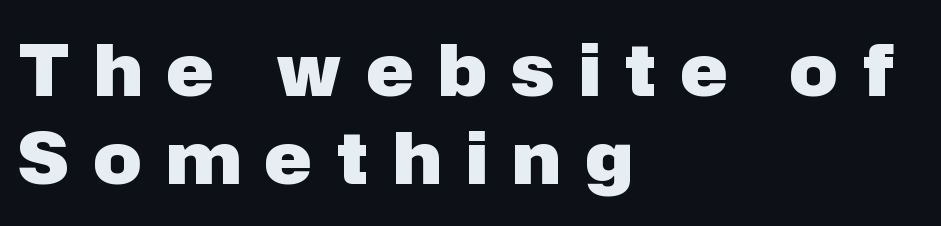
The image shows 71 px heavy sans-serif type, upright; set left-aligned, line spacing 1.24x, unusually wide letter spacing (+0.35 em), not underlined; low stroke contrast and a medium x-height.
